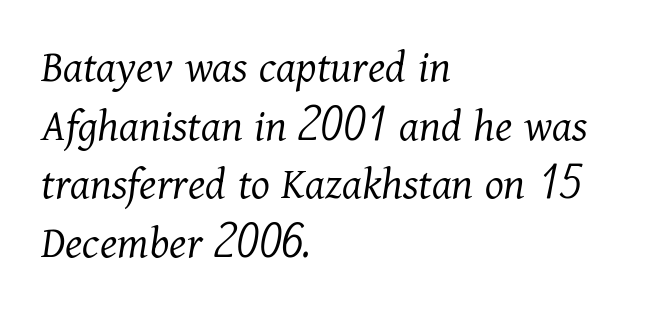
{"serif": "yes", "italic": "yes", "lean": "right", "slant_degrees": 11, "bold": "no", "weight": "light", "width": "normal", "stroke_contrast": "medium", "x_height": "medium", "monospaced": "no", "underline": "no", "align": "left", "line_spacing_ratio": 1.22, "letter_spacing": "normal", "letter_spacing_em": 0.0, "glyph_px": 48}
